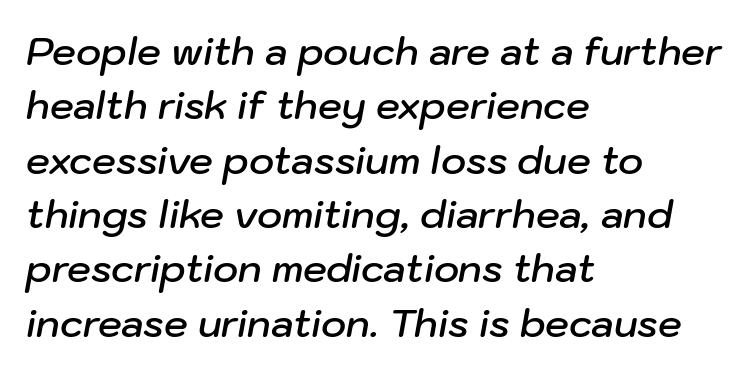
Left-aligned paragraph, ragged on the right. When letters slant like this, we call the style italic. Summary of vertical rhythm: regular, with standard interline spacing. The type is set solid horizontally, with unmodified tracking. These words are printed semibold, heavier than regular yet not bold.
